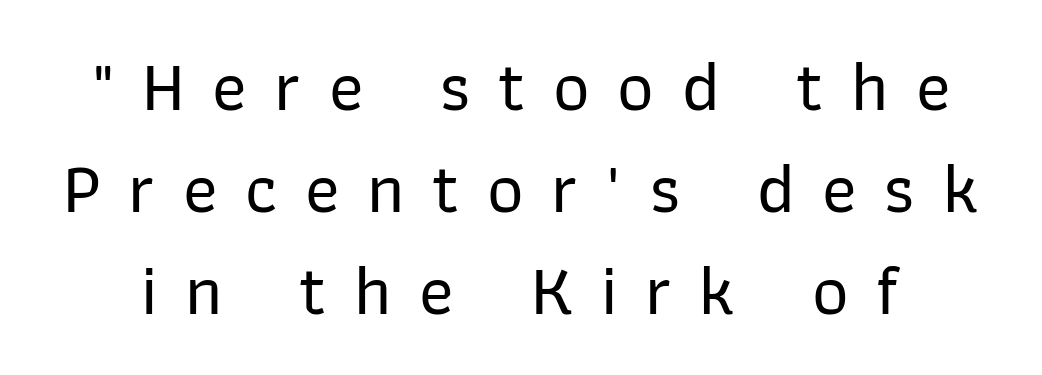
{"serif": "no", "italic": "no", "width": "normal", "stroke_contrast": "low", "x_height": "medium", "monospaced": "no", "underline": "no", "line_spacing": "normal", "line_spacing_ratio": 1.44, "letter_spacing": "wide", "letter_spacing_em": 0.39, "glyph_px": 71}
